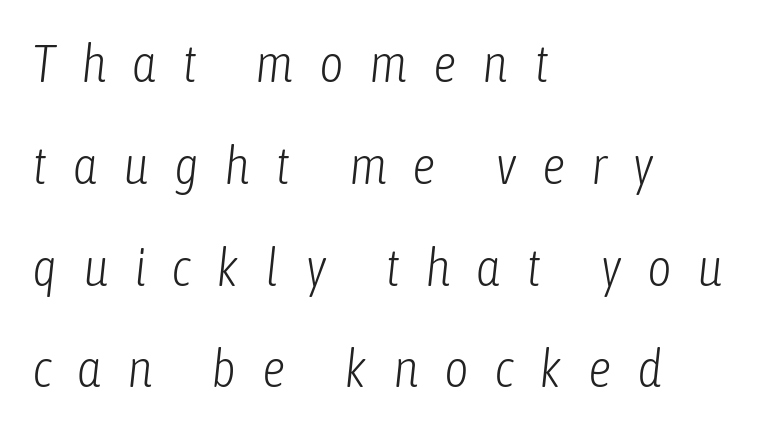
The image shows 53 px light, condensed type, italic (leaning right); set left-aligned, loose line spacing (1.92x), unusually wide letter spacing (+0.48 em), not underlined; low stroke contrast and a medium x-height.
